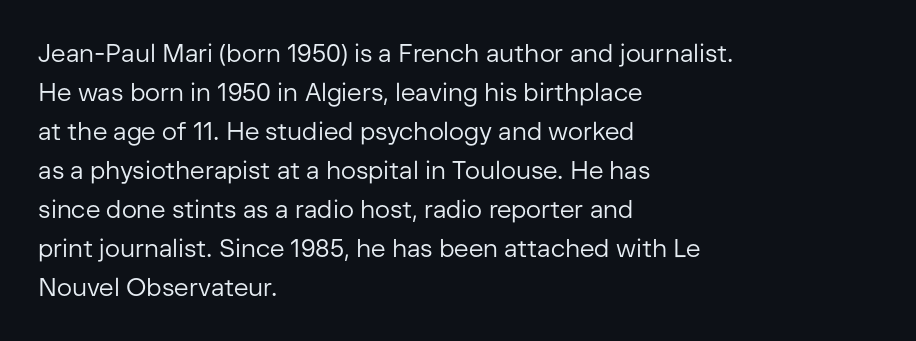
The space between consecutive lines is moderate. In terms of letterspacing, this is plain default setting. This rendering features lettering with no underline. Is the stroke heavy? The answer is a plain regular-or-lighter.
